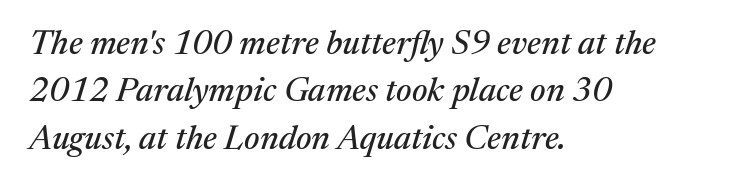
{"serif": "yes", "italic": "yes", "lean": "right", "slant_degrees": 17, "width": "normal", "stroke_contrast": "medium", "x_height": "medium", "monospaced": "no", "underline": "no", "align": "left", "line_spacing": "normal", "line_spacing_ratio": 1.39, "letter_spacing": "normal", "letter_spacing_em": 0.0, "glyph_px": 34}
